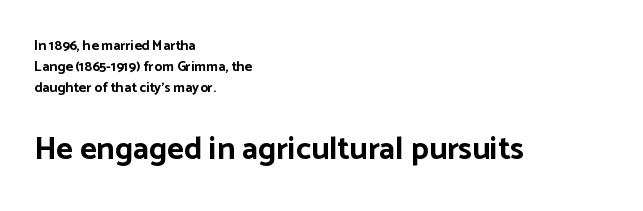
The image shows 32 px bold sans-serif type, upright; set left-aligned, normal line spacing (1.5x), normal letter spacing, not underlined; the second (bottom) block is 2.29x larger; low stroke contrast and a medium x-height.
